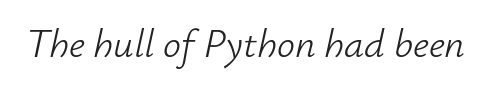
The image shows 40 px light type, italic (leaning right); set normal letter spacing, not underlined; low stroke contrast and a small x-height.
